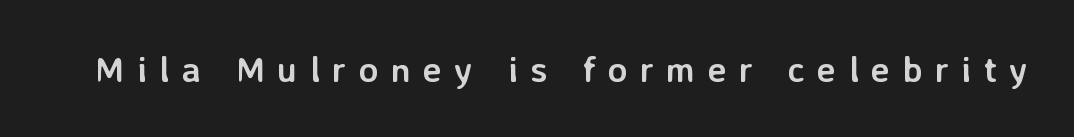
{"serif": "no", "italic": "no", "bold": "yes", "weight": "semibold", "width": "normal", "stroke_contrast": "low", "x_height": "medium", "monospaced": "no", "underline": "no", "letter_spacing": "wide", "letter_spacing_em": 0.34, "glyph_px": 36}
